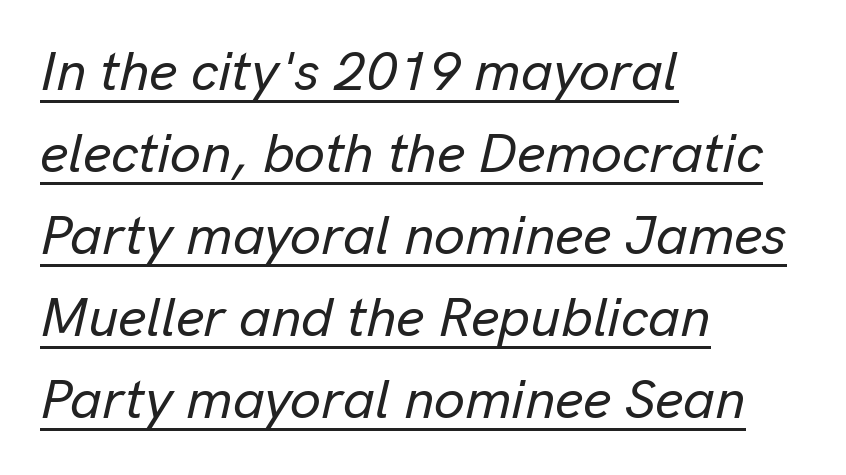
{"italic": "yes", "lean": "right", "slant_degrees": 13, "width": "normal", "stroke_contrast": "low", "x_height": "medium", "monospaced": "no", "underline": "yes", "align": "left", "line_spacing": "normal", "line_spacing_ratio": 1.49, "letter_spacing": "normal", "letter_spacing_em": 0.0, "glyph_px": 55}
